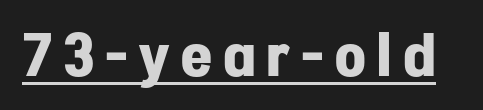
{"serif": "no", "italic": "no", "bold": "yes", "weight": "bold", "width": "normal", "stroke_contrast": "low", "x_height": "medium", "monospaced": "no", "underline": "yes", "glyph_px": 60}
